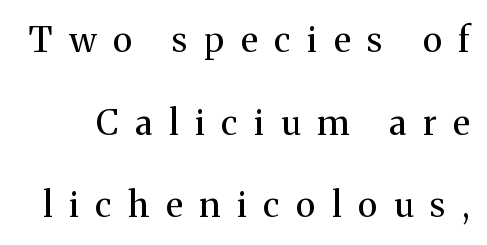
The image shows 35 px regular-weight serif type, upright; set loose line spacing (2.36x), unusually wide letter spacing (+0.48 em), not underlined; medium stroke contrast and a medium x-height.
